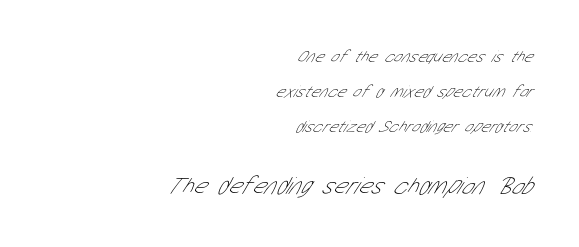
{"bold": "no", "underline": "no", "align": "right", "line_spacing": "loose", "line_spacing_ratio": 2.07, "letter_spacing": "normal", "letter_spacing_em": 0.0, "larger_block": "second", "size_ratio": 1.47, "glyph_px": 25}
